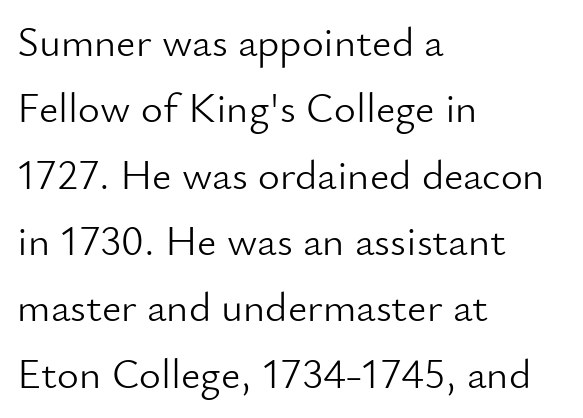
Q: Is the text bold? A: No.
Q: Is the text italic (slanted)? A: No, it is upright.
Q: Is the typeface a serif or a sans-serif typeface? A: Sans-serif.
Q: Is the text underlined? A: No.
Q: How is the paragraph aligned? A: Left-aligned.
Q: Is the spacing between letters normal or unusually wide? A: Normal.
Q: Is the spacing between lines tight, normal or loose? A: Normal.
Q: Width (condensed, normal, or wide)? A: Normal.
Q: Stroke contrast? A: Low.
Q: x-height? A: Small.
Q: Monospaced? A: No.
